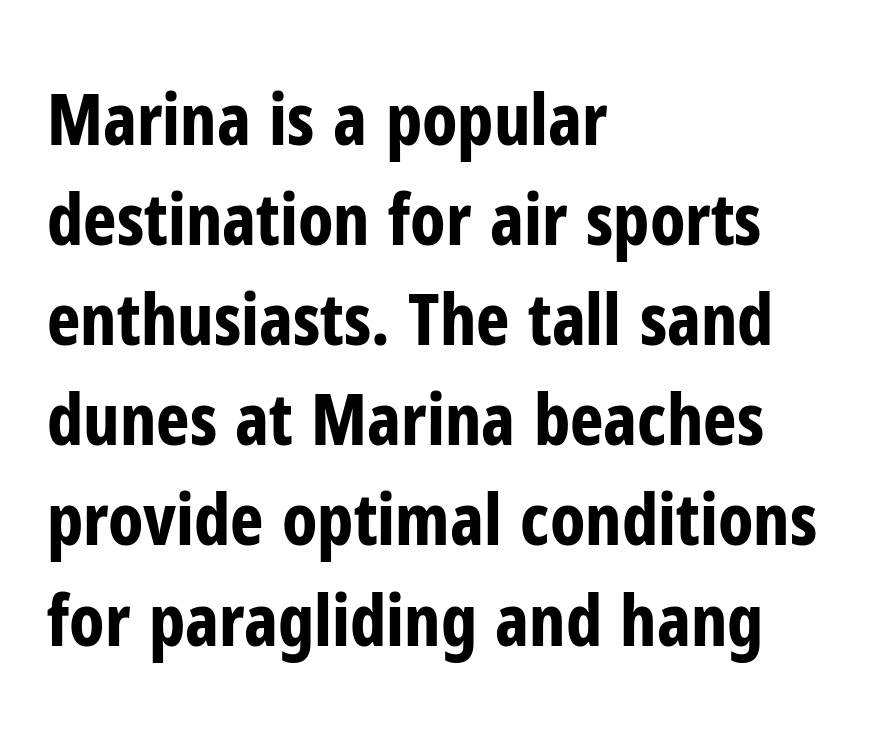
{"serif": "no", "italic": "no", "bold": "yes", "weight": "bold", "width": "condensed", "stroke_contrast": "low", "x_height": "medium", "monospaced": "no", "underline": "no", "align": "left", "line_spacing": "normal", "line_spacing_ratio": 1.41, "letter_spacing": "normal", "letter_spacing_em": 0.0, "glyph_px": 71}
